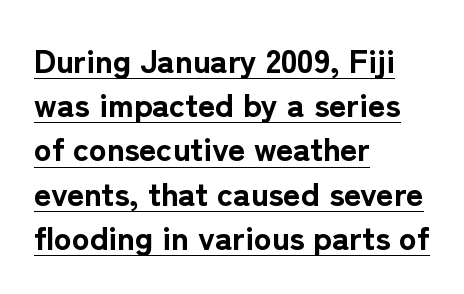
Italic? Not at all — the glyphs are vertical. Does the leading feel generous? No, just average. Nothing unusual about the tracking: characters are spaced as the font intends. The rendering shows plain stroke endings on the letterforms — a sans-serif design.
